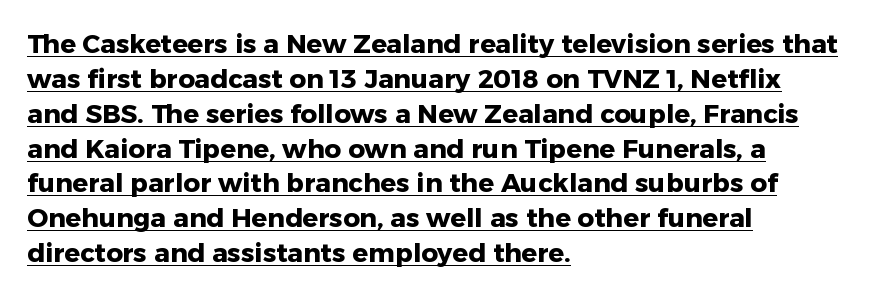
Q: Is the text bold? A: Yes.
Q: Is the text italic (slanted)? A: No, it is upright.
Q: Is the text underlined? A: Yes.
Q: How is the paragraph aligned? A: Left-aligned.
Q: Is the spacing between letters normal or unusually wide? A: Normal.
Q: Is the spacing between lines tight, normal or loose? A: Normal.
